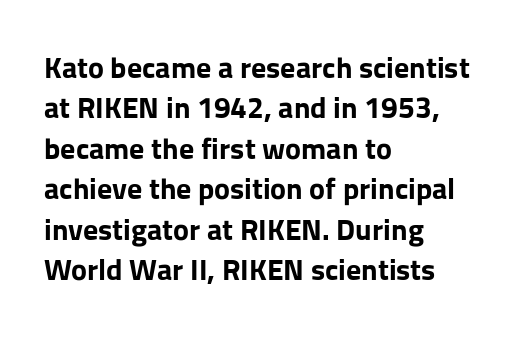
{"serif": "no", "italic": "no", "bold": "yes", "weight": "bold", "width": "normal", "stroke_contrast": "low", "x_height": "medium", "monospaced": "no", "underline": "no", "align": "left", "line_spacing": "normal", "line_spacing_ratio": 1.35, "letter_spacing": "normal", "letter_spacing_em": 0.0, "glyph_px": 30}
